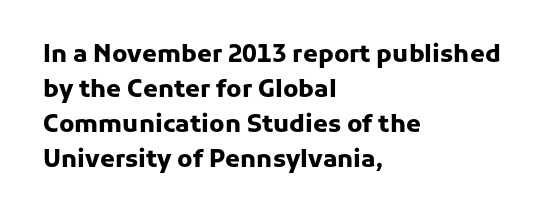
Q: Is the text bold? A: Yes.
Q: Is the text italic (slanted)? A: No, it is upright.
Q: Is the text underlined? A: No.
Q: How is the paragraph aligned? A: Left-aligned.
Q: Is the spacing between letters normal or unusually wide? A: Normal.
Q: Is the spacing between lines tight, normal or loose? A: Normal.
